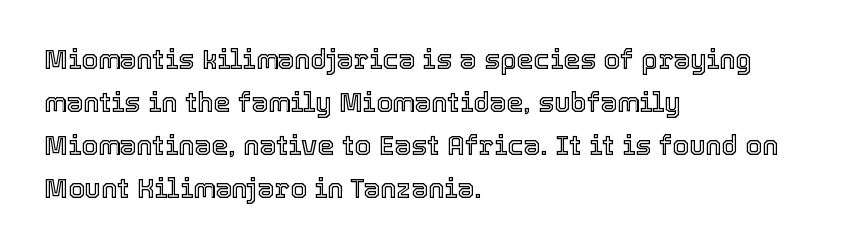
Notice how descenders clear the ascenders below comfortably — that's standard leading. Rendered with straight, roman letterforms. These lines keep a tight, regular rhythm from letter to letter. Only glyphs here, with clear space below each row. Line beginnings align vertically; line endings do not.
